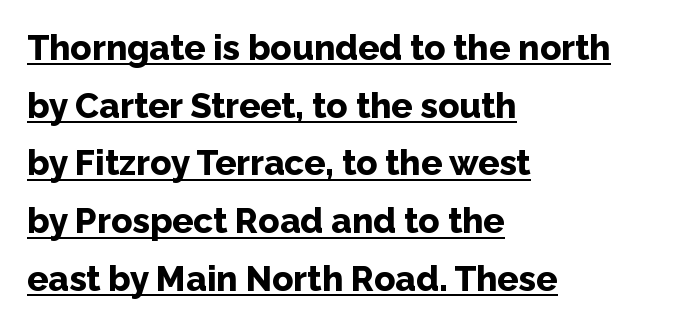
The image shows 35 px bold sans-serif type, upright; set left-aligned, normal line spacing (1.65x), normal letter spacing, underlined; low stroke contrast and a medium x-height.
